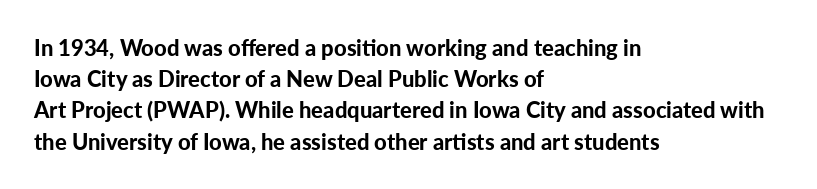
Q: Is the text bold? A: Yes.
Q: Is the text italic (slanted)? A: No, it is upright.
Q: Is the text underlined? A: No.
Q: How is the paragraph aligned? A: Left-aligned.
Q: Is the spacing between letters normal or unusually wide? A: Normal.
Q: Is the spacing between lines tight, normal or loose? A: Normal.
